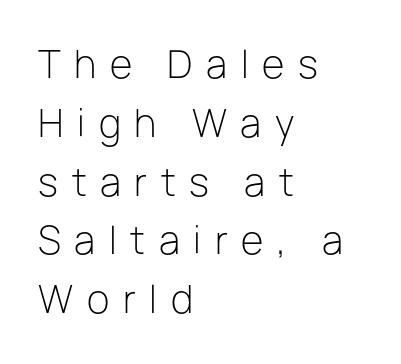
Q: Is the text bold? A: No.
Q: Is the text italic (slanted)? A: No, it is upright.
Q: Is the typeface a serif or a sans-serif typeface? A: Sans-serif.
Q: Is the text underlined? A: No.
Q: How is the paragraph aligned? A: Left-aligned.
Q: Is the spacing between letters normal or unusually wide? A: Unusually wide.
Q: Is the spacing between lines tight, normal or loose? A: Normal.
Q: Width (condensed, normal, or wide)? A: Normal.
Q: Stroke contrast? A: Low.
Q: x-height? A: Medium.
Q: Monospaced? A: No.
